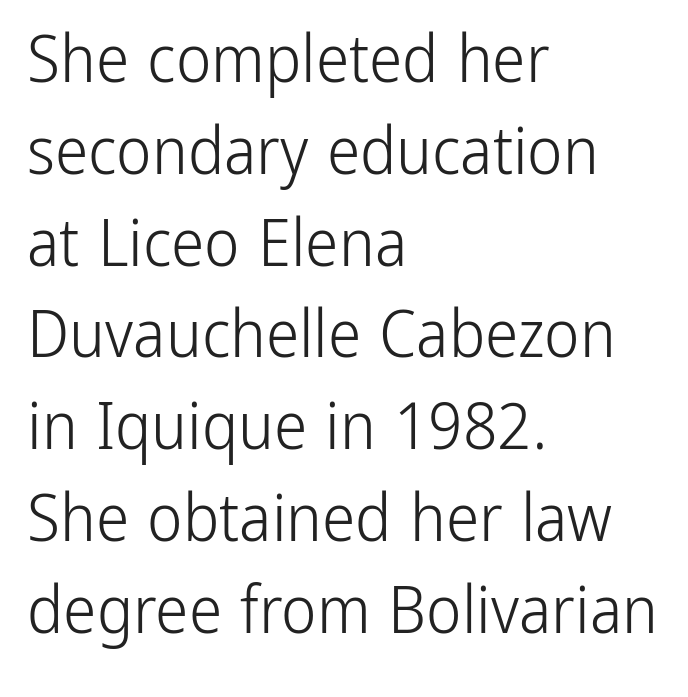
The specimen reads as upright at a glance. Think of a printed novel: that variable character pitch is what you see here. How would I describe the line gaps? Plain and ordinary. The ragged edge is on the right, which tells us the setting is flush left.
